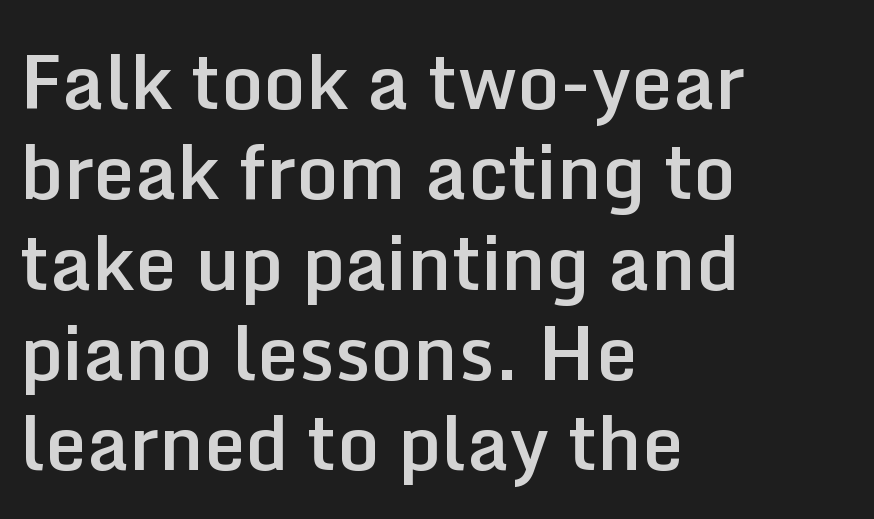
Is the letter spacing exaggerated? No — it looks like the ordinary default. Type without underlining. Rendered with straight, roman letterforms. Line beginnings align vertically; line endings do not. You could not count columns in this text — the font is proportionally spaced.
